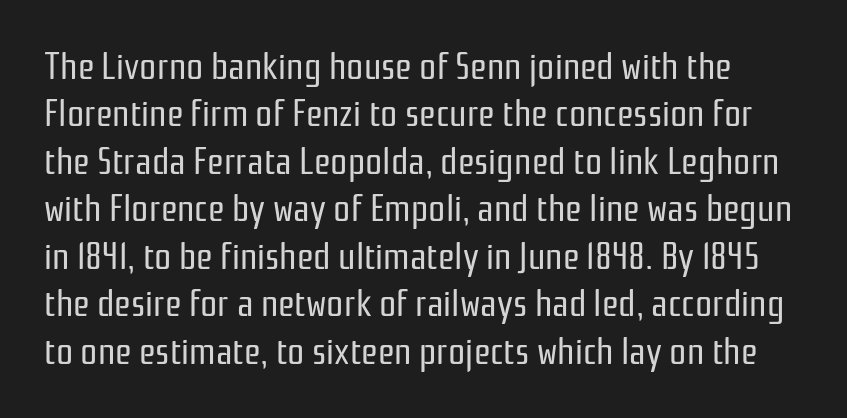
This sample keeps an unexceptional amount of space between lines. Nothing unusual about the tracking: characters are spaced as the font intends. You can tell from the bare stems that sans-serif type was used. Bare-footed words on every line. Here the designer chose a conventional face with non-uniform glyph widths.
